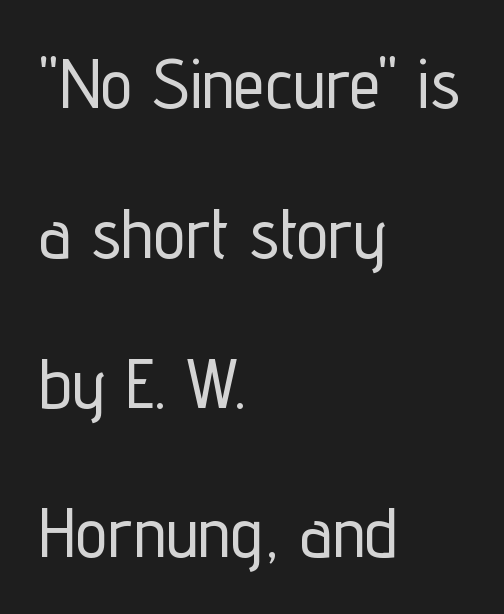
The image shows 71 px condensed sans-serif type, upright; set left-aligned, loose line spacing (2.11x), normal letter spacing, not underlined; low stroke contrast and a medium x-height.
